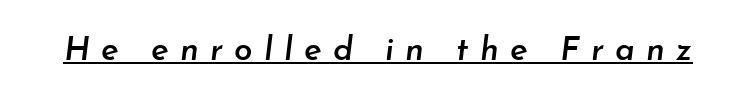
Q: Is the text bold? A: Semi-bold.
Q: Is the text italic (slanted)? A: Yes, it leans right by about 7 degrees.
Q: Is the text underlined? A: Yes.
Q: Is the spacing between letters normal or unusually wide? A: Unusually wide.
Q: Width (condensed, normal, or wide)? A: Normal.
Q: Stroke contrast? A: Low.
Q: x-height? A: Small.
Q: Monospaced? A: No.
